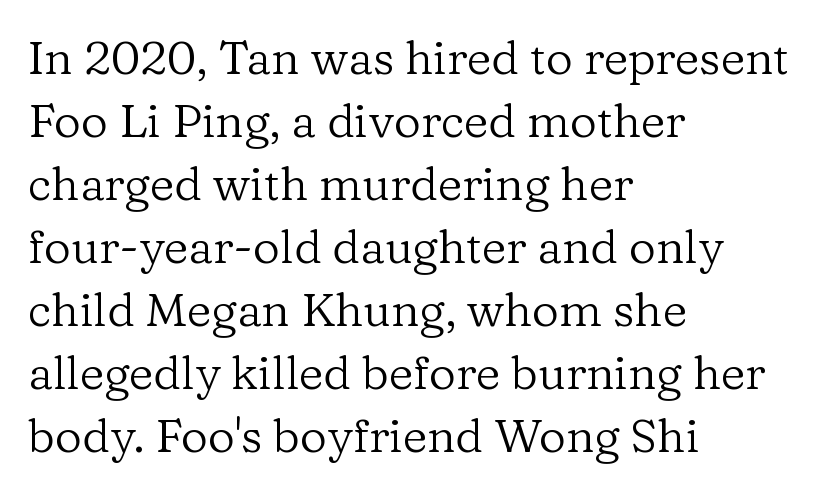
Q: Is the text bold? A: No.
Q: Is the text italic (slanted)? A: No, it is upright.
Q: Is the typeface a serif or a sans-serif typeface? A: Serif.
Q: Is the text underlined? A: No.
Q: How is the paragraph aligned? A: Left-aligned.
Q: Is the spacing between letters normal or unusually wide? A: Normal.
Q: Is the spacing between lines tight, normal or loose? A: Normal.
Q: Width (condensed, normal, or wide)? A: Normal.
Q: Stroke contrast? A: Low.
Q: x-height? A: Medium.
Q: Monospaced? A: No.
